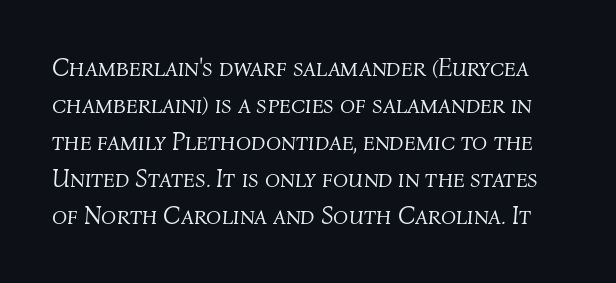
The font's italic variant was chosen for this text. Is the stroke heavy? The answer is a plain regular-or-lighter. Glyph-to-glyph distance matches everyday printed text. Any mark beneath the type? The region is blank.
